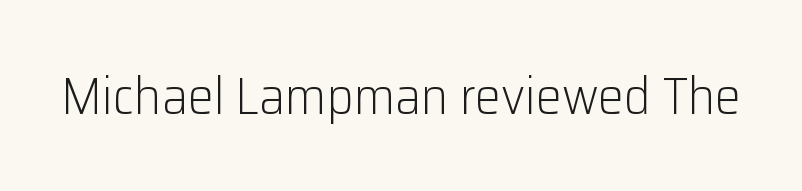
Q: Is the text bold? A: No.
Q: Is the text italic (slanted)? A: No, it is upright.
Q: Is the typeface a serif or a sans-serif typeface? A: Sans-serif.
Q: Is the text underlined? A: No.
Q: Is the spacing between letters normal or unusually wide? A: Normal.
Q: Width (condensed, normal, or wide)? A: Normal.
Q: Stroke contrast? A: Low.
Q: x-height? A: Medium.
Q: Monospaced? A: No.
